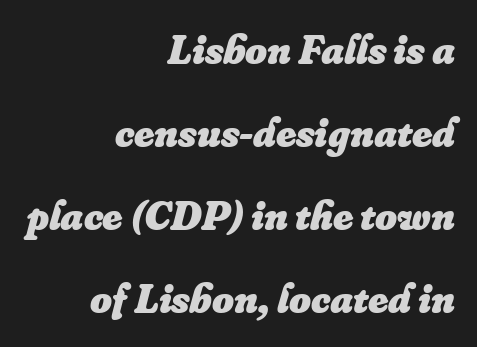
Q: Is the text bold? A: Yes.
Q: Is the text italic (slanted)? A: Yes, it leans right by about 16 degrees.
Q: Is the text underlined? A: No.
Q: How is the paragraph aligned? A: Right-aligned.
Q: Is the spacing between letters normal or unusually wide? A: Normal.
Q: Is the spacing between lines tight, normal or loose? A: Loose.
Q: Width (condensed, normal, or wide)? A: Normal.
Q: Stroke contrast? A: Low.
Q: x-height? A: Small.
Q: Monospaced? A: No.
